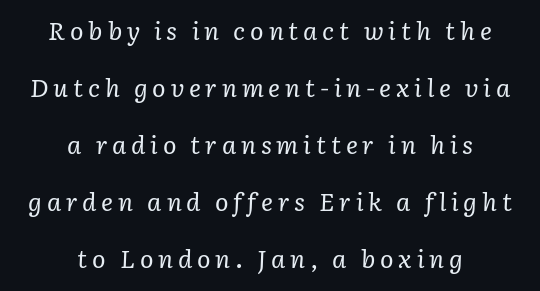
The letters are slanted; this is an italic face. The glyphs are unaccompanied by any horizontal stroke below them. The setting favours the middle, as headings and verse often do. The face looks like a standard text weight, possibly lighter. You could fit nearly another row in the gap between these rows.
